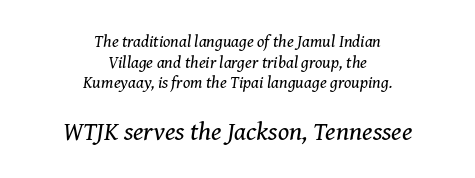
{"italic": "yes", "lean": "right", "slant_degrees": 8, "bold": "no", "underline": "no", "align": "center", "line_spacing_ratio": 1.21, "letter_spacing": "normal", "letter_spacing_em": 0.0, "larger_block": "second", "size_ratio": 1.53, "glyph_px": 26}
